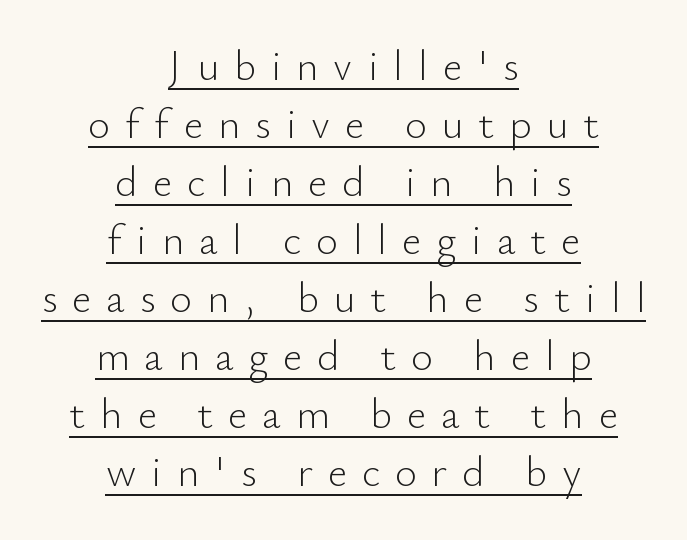
The image shows 42 px light sans-serif type, upright; set centered, normal line spacing (1.38x), unusually wide letter spacing (+0.36 em), underlined; low stroke contrast and a small x-height.
